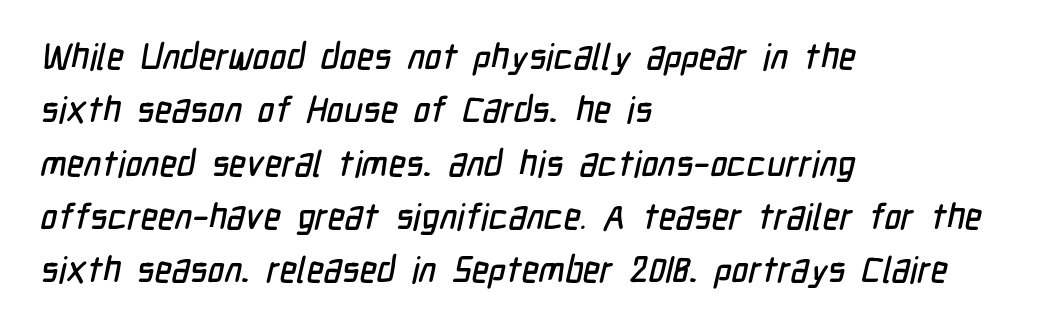
{"serif": "no", "width": "condensed", "stroke_contrast": "low", "x_height": "medium", "monospaced": "no", "underline": "no", "align": "left", "line_spacing": "normal", "line_spacing_ratio": 1.48, "letter_spacing": "normal", "letter_spacing_em": 0.0, "glyph_px": 36}
